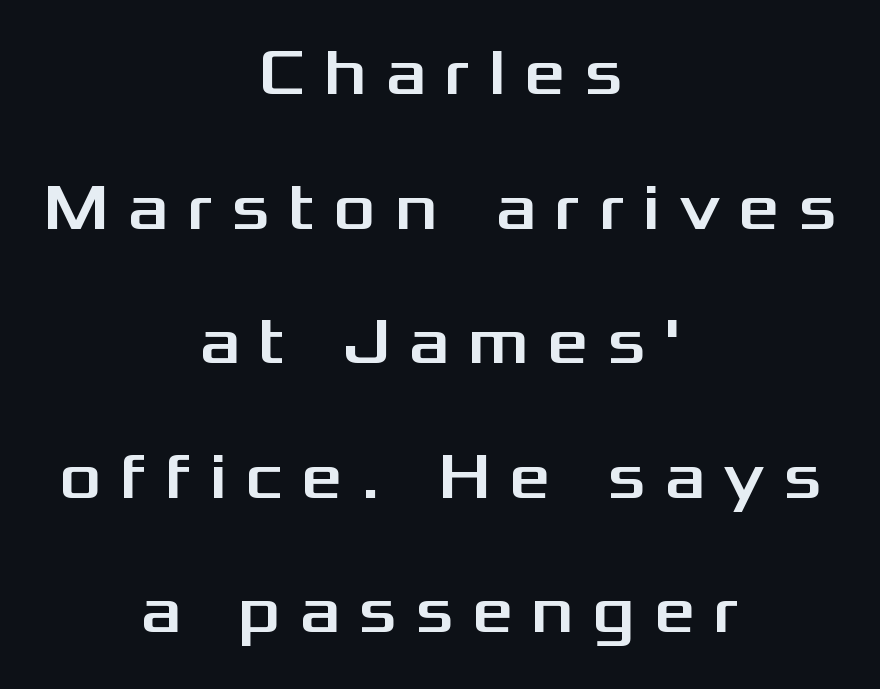
{"serif": "no", "italic": "no", "width": "wide", "stroke_contrast": "medium", "x_height": "medium", "monospaced": "no", "underline": "no", "align": "center", "line_spacing": "loose", "line_spacing_ratio": 2.07, "letter_spacing": "wide", "letter_spacing_em": 0.28, "glyph_px": 65}
